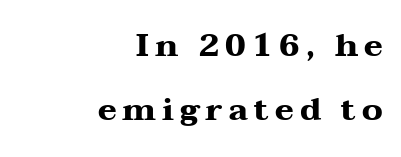
{"serif": "yes", "italic": "no", "bold": "yes", "weight": "heavy", "width": "wide", "stroke_contrast": "medium", "x_height": "medium", "monospaced": "no", "underline": "no", "align": "right", "line_spacing": "loose", "line_spacing_ratio": 2.01, "glyph_px": 32}
